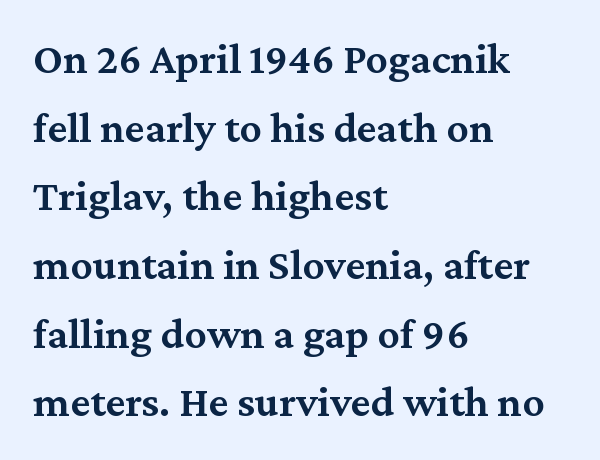
The image shows 44 px semibold serif type, upright; set left-aligned, normal line spacing (1.56x), normal letter spacing, not underlined; medium stroke contrast and a medium x-height.
